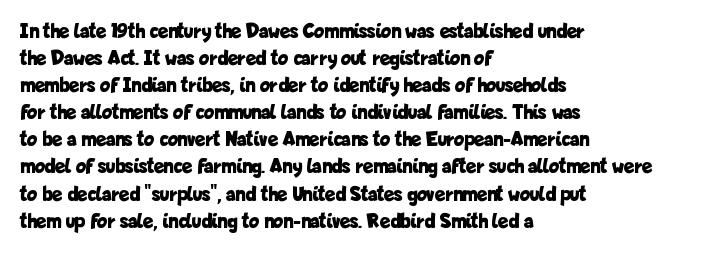
{"italic": "no", "bold": "yes", "underline": "no", "align": "left", "line_spacing": "normal", "line_spacing_ratio": 1.29, "letter_spacing": "normal", "letter_spacing_em": 0.0, "glyph_px": 21}
